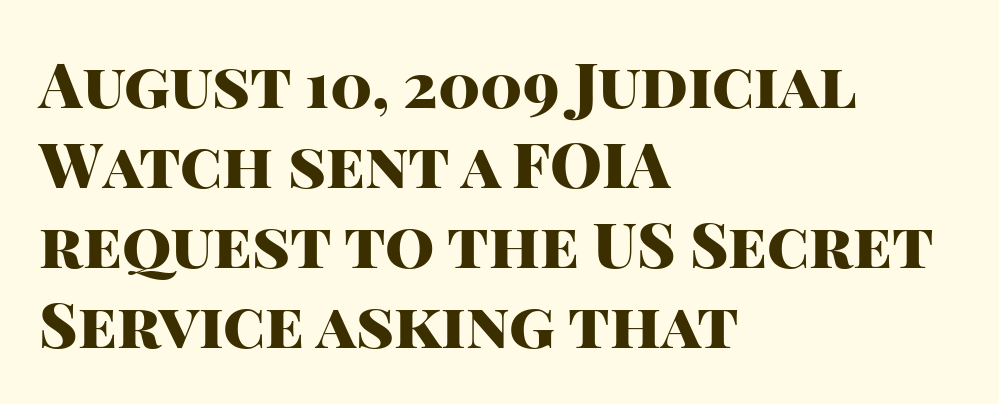
Q: Is the text bold? A: Yes.
Q: Is the text italic (slanted)? A: No, it is upright.
Q: Is the typeface a serif or a sans-serif typeface? A: Sans-serif.
Q: Is the text underlined? A: No.
Q: How is the paragraph aligned? A: Left-aligned.
Q: Is the spacing between letters normal or unusually wide? A: Normal.
Q: Is the spacing between lines tight, normal or loose? A: Normal.
Q: Width (condensed, normal, or wide)? A: Normal.
Q: Stroke contrast? A: High.
Q: x-height? A: Large.
Q: Monospaced? A: No.
